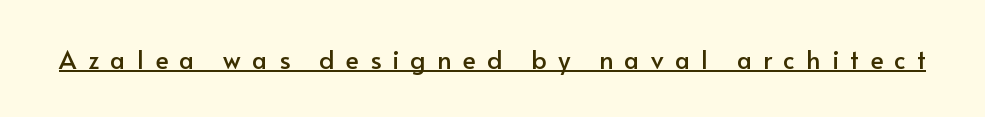
Q: Is the text italic (slanted)? A: No, it is upright.
Q: Is the text underlined? A: Yes.
Q: Is the spacing between letters normal or unusually wide? A: Unusually wide.
